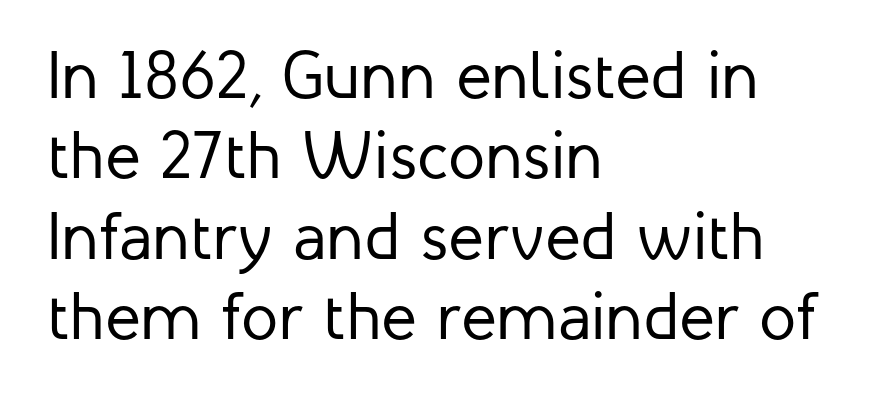
The image shows 67 px regular-weight sans-serif type, upright; set left-aligned, line spacing 1.2x, normal letter spacing, not underlined; low stroke contrast and a medium x-height.
